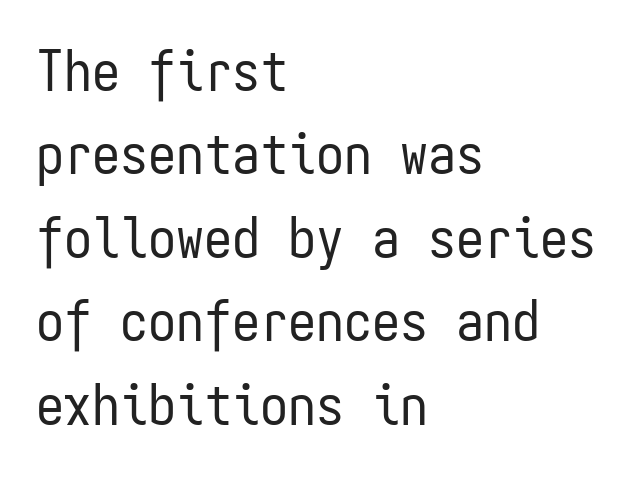
Q: Is the text bold? A: No.
Q: Is the text italic (slanted)? A: No, it is upright.
Q: Is the typeface a serif or a sans-serif typeface? A: Sans-serif.
Q: Is the text underlined? A: No.
Q: How is the paragraph aligned? A: Left-aligned.
Q: Is the spacing between letters normal or unusually wide? A: Normal.
Q: Is the spacing between lines tight, normal or loose? A: Normal.
Q: Width (condensed, normal, or wide)? A: Condensed.
Q: Stroke contrast? A: Low.
Q: x-height? A: Medium.
Q: Monospaced? A: Yes.
